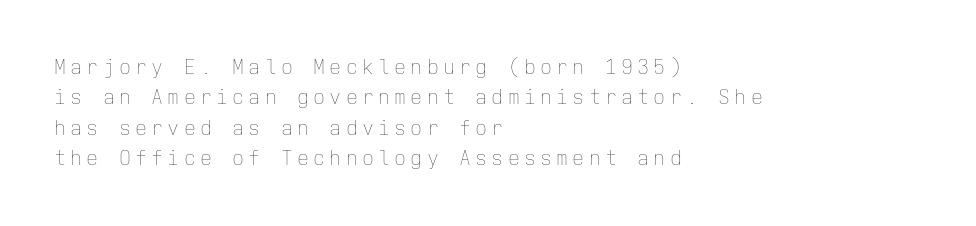
{"italic": "no", "bold": "no", "underline": "no", "align": "left", "line_spacing": "normal", "line_spacing_ratio": 1.52, "letter_spacing": "wide", "letter_spacing_em": 0.21, "glyph_px": 20}
